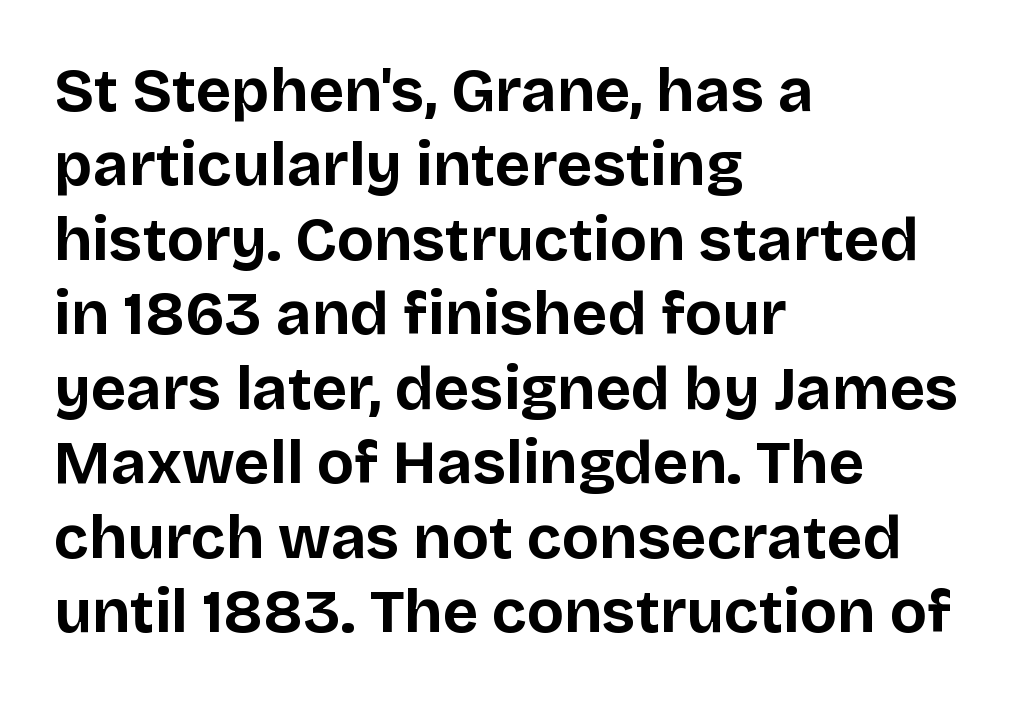
Caption: standard tracking, unaltered. The space directly below the letters is spotless. Stroke thickness is high; the sample reads as a true bold. Which margin do the lines hug? The left one — the right edge is uneven. Vertical strokes here are truly vertical. The glyphs in this specimen are sans serif.
